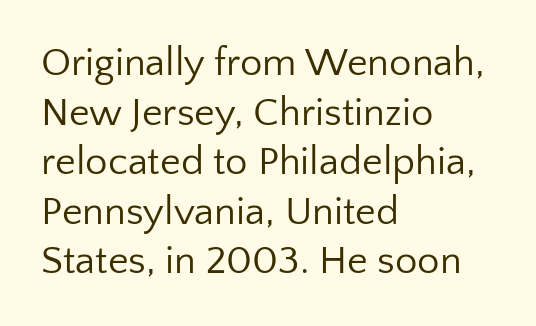
The image shows 40 px regular-weight sans-serif type, upright; set left-aligned, line spacing 1.24x, normal letter spacing, not underlined; low stroke contrast and a medium x-height.
